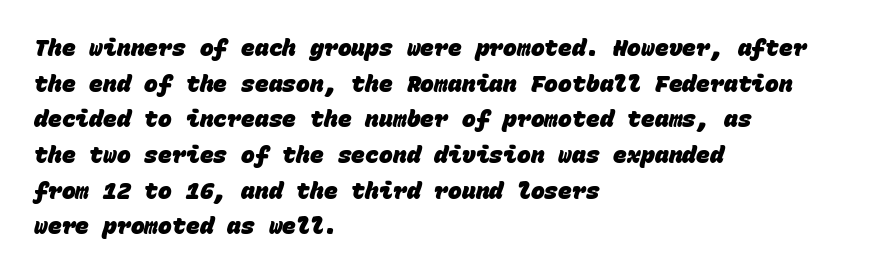
{"bold": "yes", "underline": "no", "align": "left", "line_spacing": "normal", "line_spacing_ratio": 1.55, "letter_spacing": "normal", "letter_spacing_em": 0.0, "glyph_px": 23}
